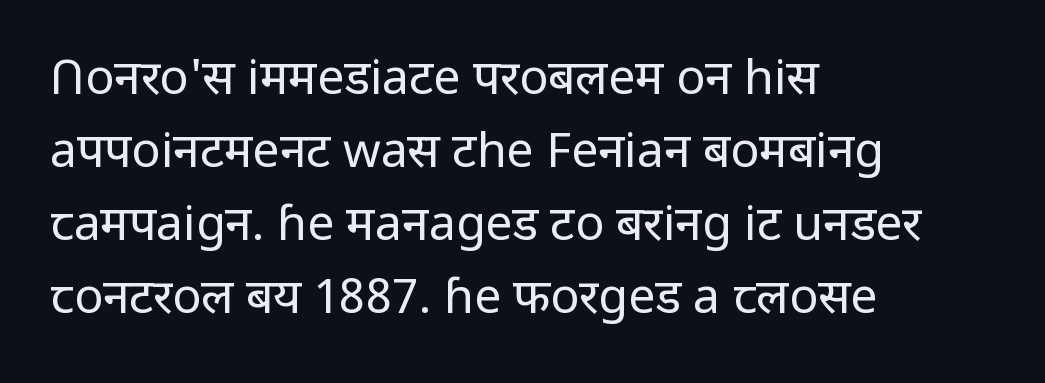
{"serif": "no", "italic": "no", "bold": "no", "weight": "regular", "width": "normal", "stroke_contrast": "low", "x_height": "medium", "monospaced": "no", "underline": "no", "align": "left", "line_spacing": "normal", "line_spacing_ratio": 1.52, "letter_spacing": "normal", "letter_spacing_em": 0.0, "glyph_px": 48}
